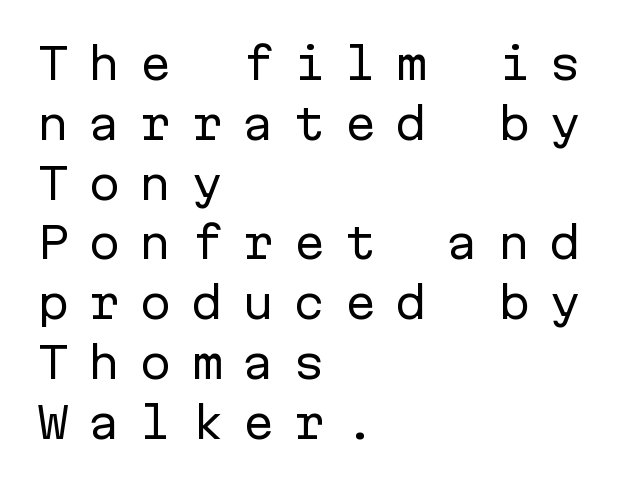
Q: Is the text bold? A: No.
Q: Is the text italic (slanted)? A: No, it is upright.
Q: Is the typeface a serif or a sans-serif typeface? A: Sans-serif.
Q: Is the text underlined? A: No.
Q: How is the paragraph aligned? A: Left-aligned.
Q: Is the spacing between letters normal or unusually wide? A: Unusually wide.
Q: Is the spacing between lines tight, normal or loose? A: Normal.
Q: Width (condensed, normal, or wide)? A: Normal.
Q: Stroke contrast? A: Low.
Q: x-height? A: Medium.
Q: Monospaced? A: Yes.
